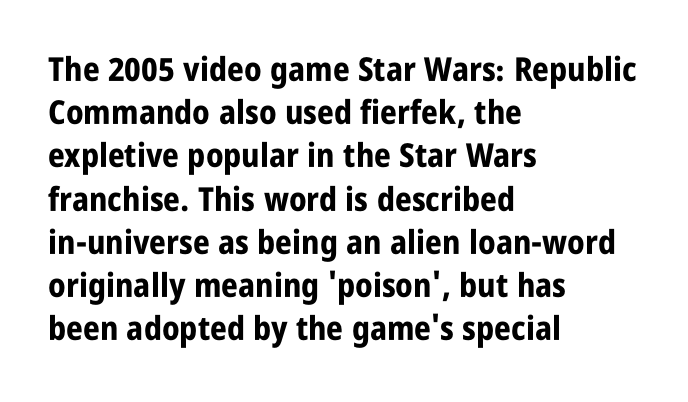
{"serif": "no", "italic": "no", "bold": "yes", "weight": "bold", "width": "condensed", "stroke_contrast": "low", "x_height": "large", "monospaced": "no", "underline": "no", "align": "left", "line_spacing": "normal", "line_spacing_ratio": 1.31, "letter_spacing": "normal", "letter_spacing_em": 0.0, "glyph_px": 33}
